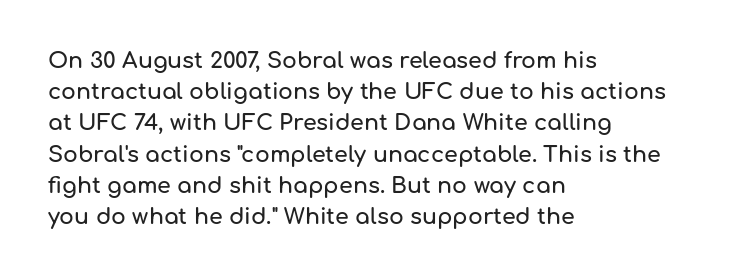
{"italic": "no", "underline": "no", "align": "left", "line_spacing": "normal", "line_spacing_ratio": 1.42, "letter_spacing": "normal", "letter_spacing_em": 0.0, "glyph_px": 22}
